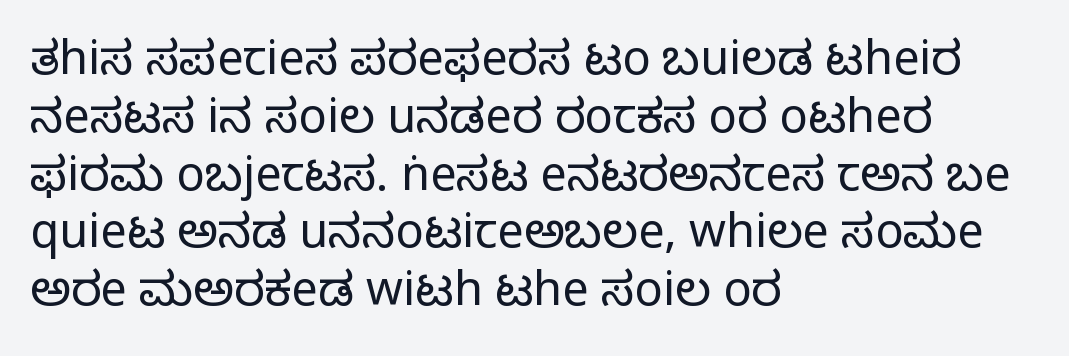
The image shows 47 px light sans-serif type, upright; set left-aligned, line spacing 1.23x, normal letter spacing, not underlined; low stroke contrast and a medium x-height.
